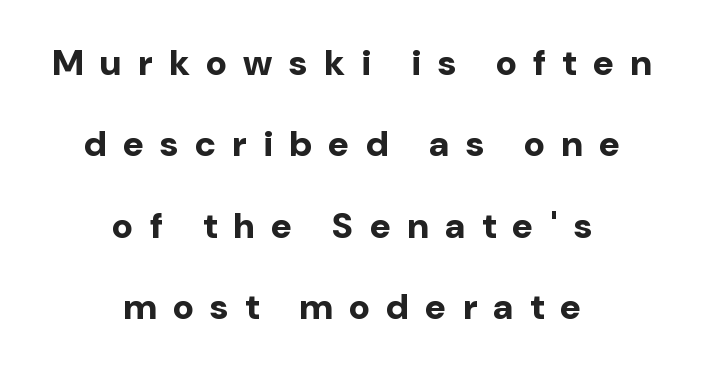
Letters rest on an invisible, unmarked baseline. Characters remain perfectly vertical along every line. Each line is balanced around a shared central axis. Does extra space separate the letters? Yes, quite a lot of it. You can tell from the bare stems that sans-serif type was used.
